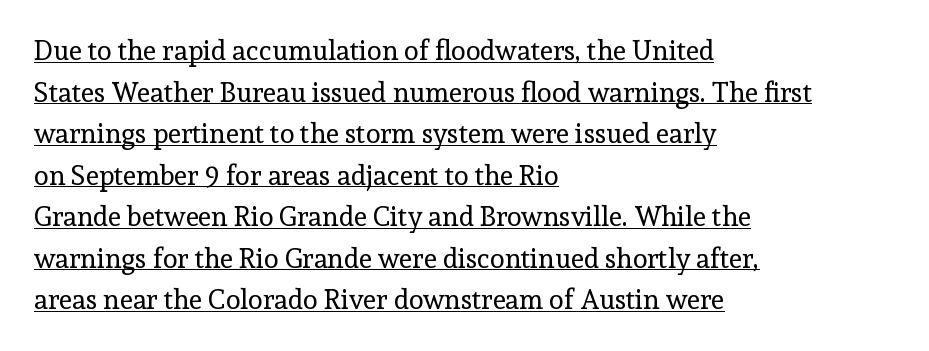
The image shows 27 px text type, upright; set left-aligned, normal line spacing (1.54x), normal letter spacing, underlined.
